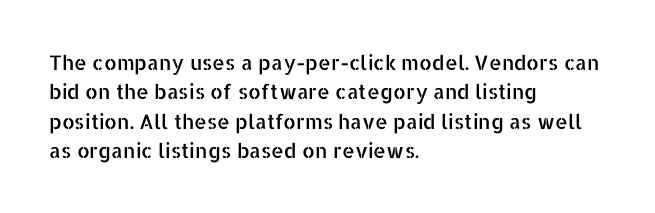
The image shows 20 px text type, upright; set left-aligned, normal line spacing (1.47x), normal letter spacing, not underlined.
